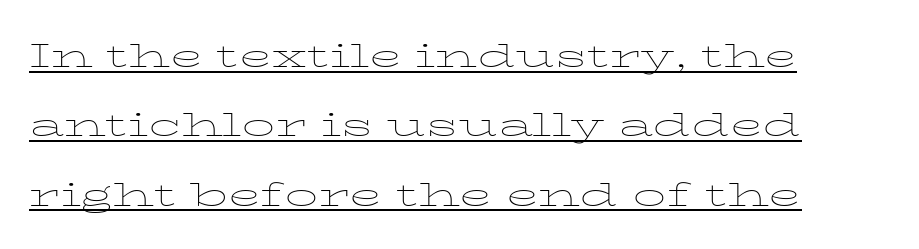
This block would shrink considerably if given ordinary leading; it's expanded now. Serifs: yes, visible at the terminals of the letterforms. No heavy texture on the line: the type isn't bold. Left-aligned paragraph, ragged on the right.
